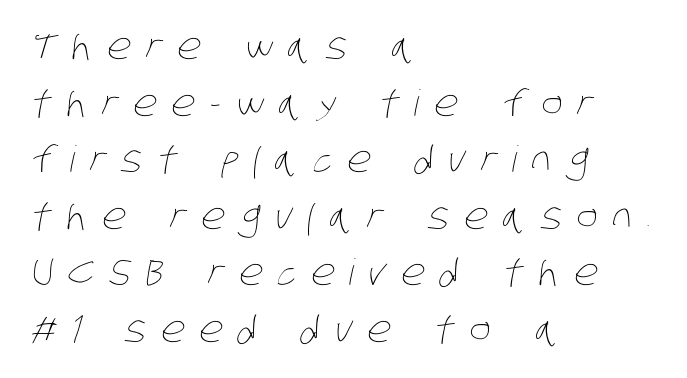
Character widths vary here, with narrow letters taking less room than wide ones. A normal amount of white space separates one row of letters from the next. Heaviness? Minimal to ordinary, like unemphasized prose. Each line starts at the same left margin while the right side varies. There is plenty of visible air inserted between adjacent glyphs.
